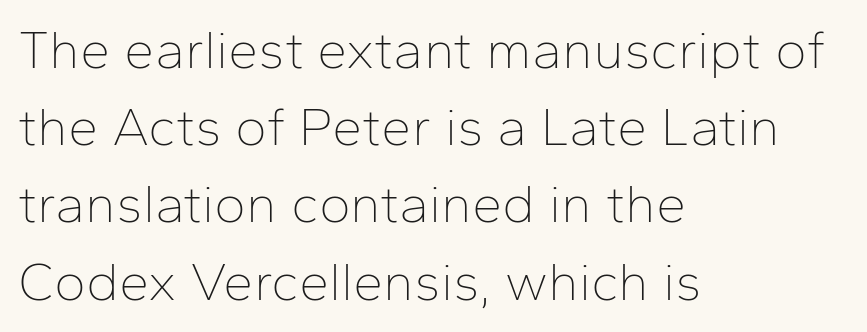
Q: Is the text bold? A: No.
Q: Is the text italic (slanted)? A: No, it is upright.
Q: Is the typeface a serif or a sans-serif typeface? A: Sans-serif.
Q: Is the text underlined? A: No.
Q: How is the paragraph aligned? A: Left-aligned.
Q: Is the spacing between letters normal or unusually wide? A: Normal.
Q: Is the spacing between lines tight, normal or loose? A: Normal.
Q: Width (condensed, normal, or wide)? A: Normal.
Q: Stroke contrast? A: Low.
Q: x-height? A: Medium.
Q: Monospaced? A: No.
